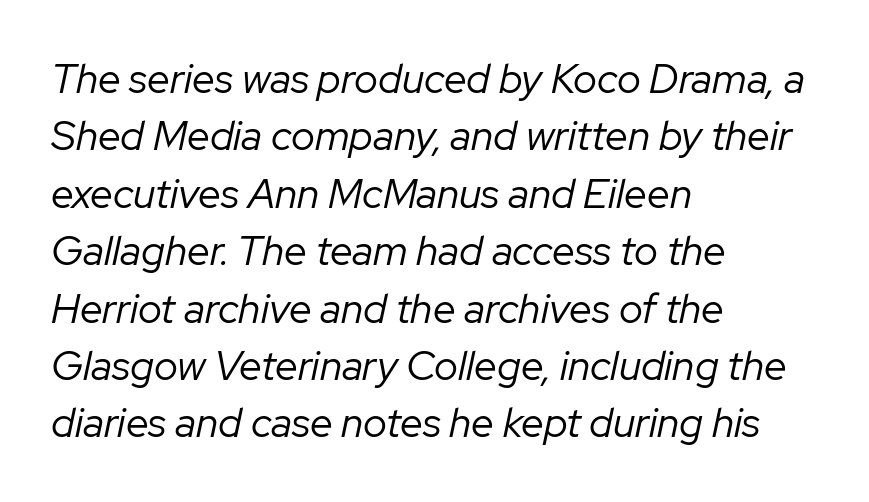
Q: Is the text bold? A: No.
Q: Is the text italic (slanted)? A: Yes, it leans right by about 12 degrees.
Q: Is the text underlined? A: No.
Q: How is the paragraph aligned? A: Left-aligned.
Q: Is the spacing between letters normal or unusually wide? A: Normal.
Q: Is the spacing between lines tight, normal or loose? A: Normal.
Q: Width (condensed, normal, or wide)? A: Normal.
Q: Stroke contrast? A: Low.
Q: x-height? A: Medium.
Q: Monospaced? A: No.
